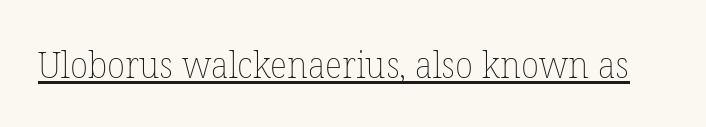
{"italic": "no", "bold": "no", "weight": "thin", "width": "normal", "stroke_contrast": "low", "x_height": "medium", "monospaced": "no", "underline": "yes", "letter_spacing": "normal", "letter_spacing_em": 0.0, "glyph_px": 37}
